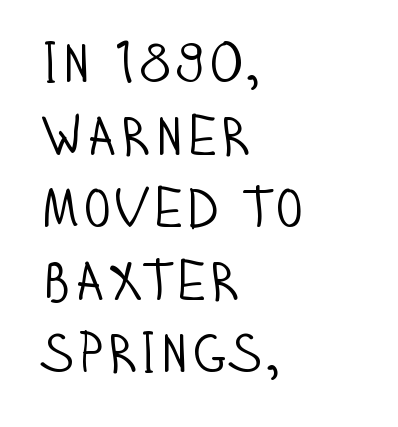
Q: Is the text bold? A: No.
Q: Is the text italic (slanted)? A: No, it is upright.
Q: Is the typeface a serif or a sans-serif typeface? A: Sans-serif.
Q: Is the text underlined? A: No.
Q: How is the paragraph aligned? A: Left-aligned.
Q: Is the spacing between letters normal or unusually wide? A: Normal.
Q: Is the spacing between lines tight, normal or loose? A: Normal.
Q: Width (condensed, normal, or wide)? A: Condensed.
Q: Stroke contrast? A: Low.
Q: x-height? A: Large.
Q: Monospaced? A: No.
